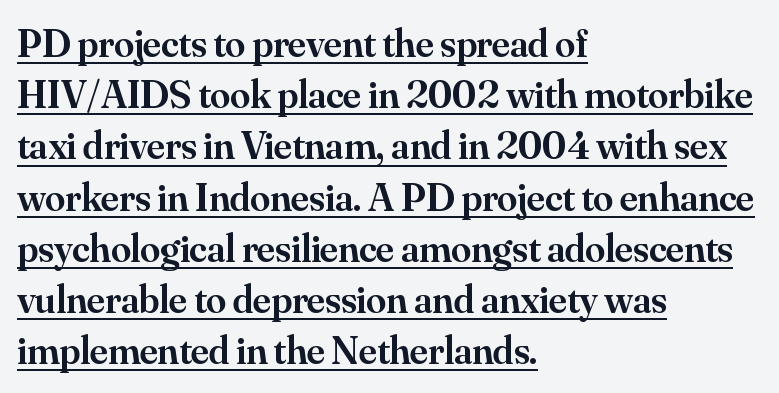
The designer left line spacing at the default. To sum up the face: it has serifs. Compared with typical body copy, the letter spacing here is the same. On the weight axis this lands at semibold, roughly 600.
